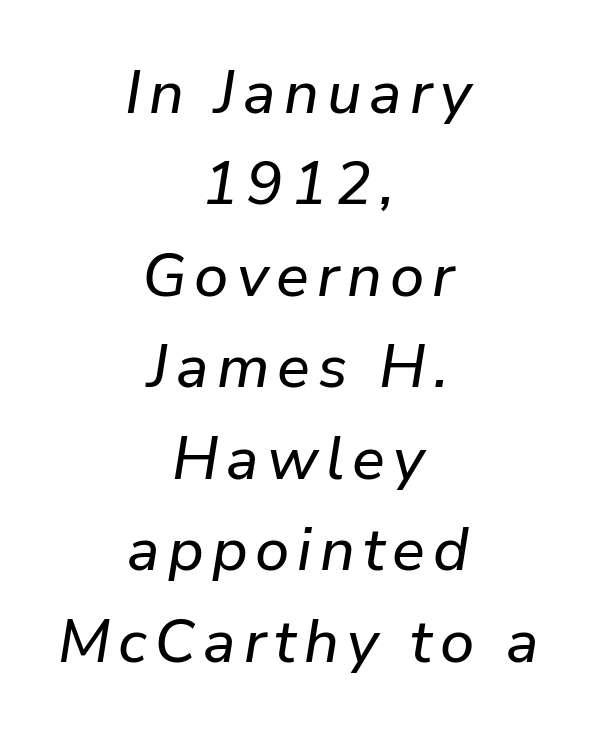
Q: Is the text italic (slanted)? A: Yes, it leans right by about 9 degrees.
Q: Is the text underlined? A: No.
Q: How is the paragraph aligned? A: Centered.
Q: Is the spacing between lines tight, normal or loose? A: Normal.
Q: Width (condensed, normal, or wide)? A: Normal.
Q: Stroke contrast? A: Low.
Q: x-height? A: Medium.
Q: Monospaced? A: No.
